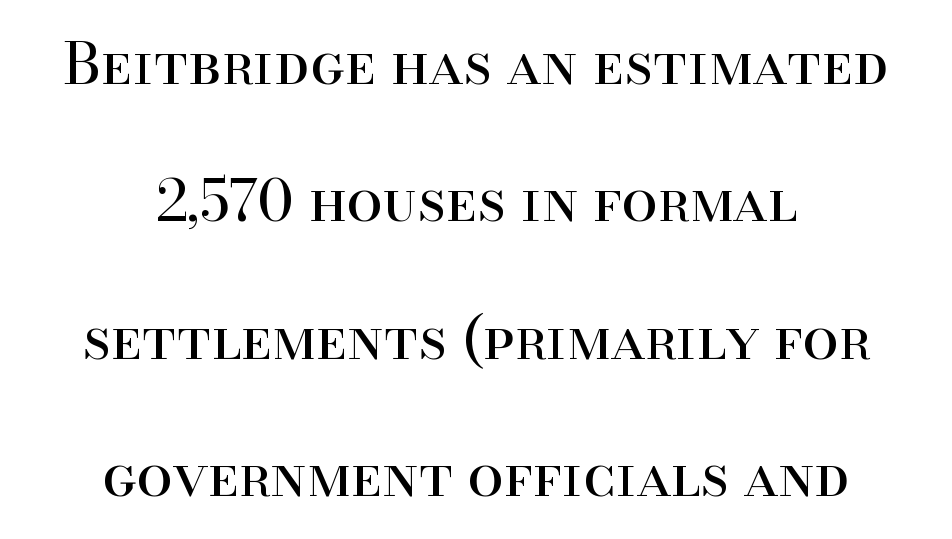
Here the glyphs are tracked normally, forming tight word shapes. This rendering features lettering with no underline. Regarding serifs, this sample has them. The passage is arranged like a title page — every line centered.
